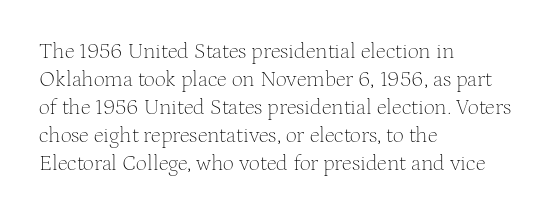
No extra ink here — the face is not bold. Students, observe: this is what conventionally led text looks like. Visually the block forms a straight wall on the left and a jagged coastline on the right. Clear beneath every line of the passage.
